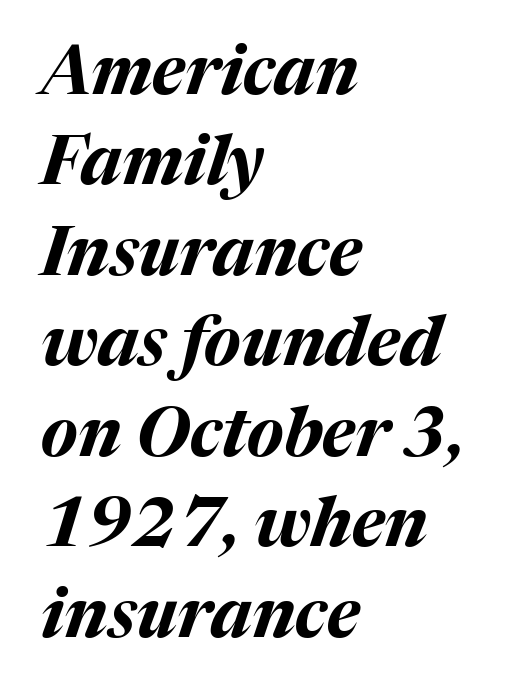
The image shows 68 px bold type, italic (leaning right); set left-aligned, normal line spacing (1.33x), normal letter spacing, not underlined; medium stroke contrast and a medium x-height.
